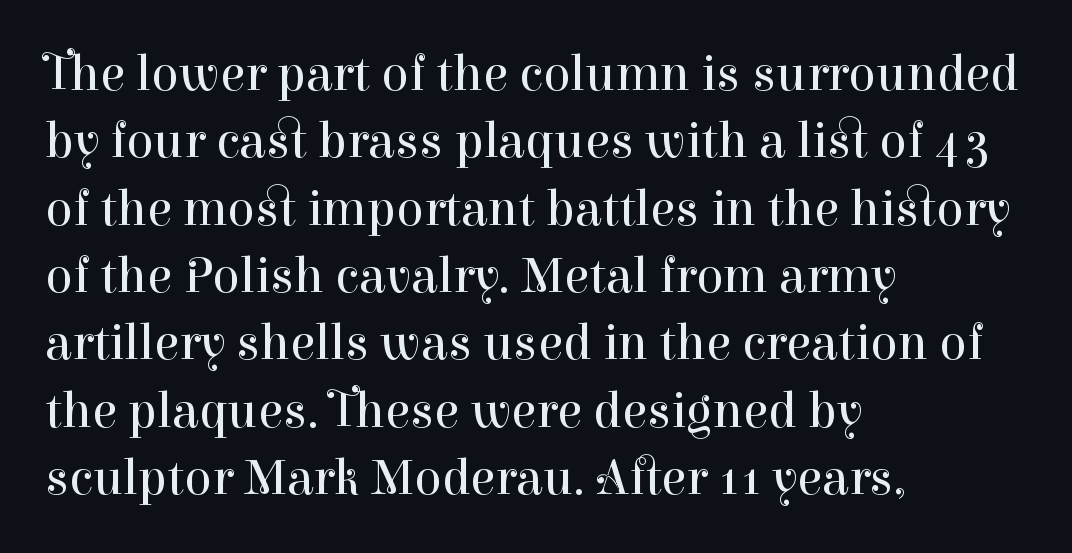
Q: Is the text bold? A: No.
Q: Is the text italic (slanted)? A: No, it is upright.
Q: Is the typeface a serif or a sans-serif typeface? A: Serif.
Q: Is the text underlined? A: No.
Q: How is the paragraph aligned? A: Left-aligned.
Q: Is the spacing between letters normal or unusually wide? A: Normal.
Q: Is the spacing between lines tight, normal or loose? A: Normal.
Q: Width (condensed, normal, or wide)? A: Normal.
Q: Stroke contrast? A: High.
Q: x-height? A: Medium.
Q: Monospaced? A: No.
